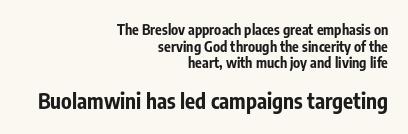
The image shows 21 px bold type, upright; set right-aligned, line spacing 1.19x, normal letter spacing, not underlined; the second (bottom) block is 1.5x larger.
